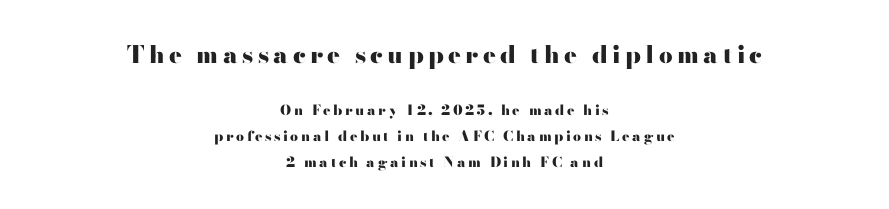
The image shows 24 px bold type, upright; set centered, line spacing 1.84x, not underlined; the first (top) block is 1.71x larger.
